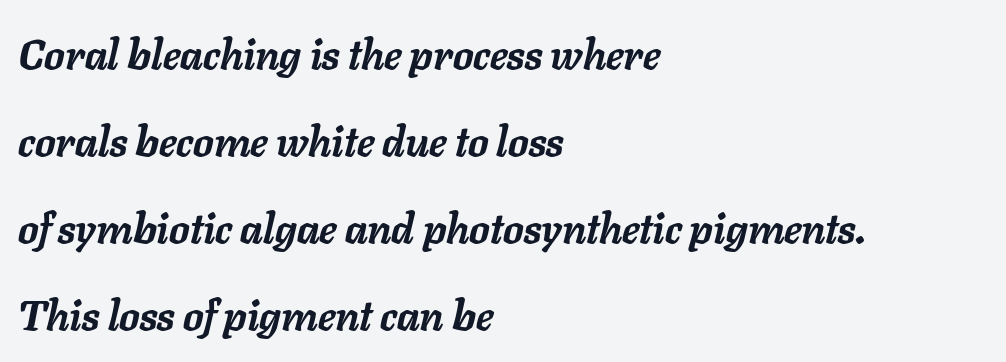
{"italic": "yes", "lean": "right", "slant_degrees": 11, "bold": "yes", "weight": "semibold", "width": "normal", "stroke_contrast": "low", "x_height": "medium", "monospaced": "no", "underline": "no", "align": "left", "line_spacing": "loose", "line_spacing_ratio": 2.12, "letter_spacing": "normal", "letter_spacing_em": 0.0, "glyph_px": 41}
